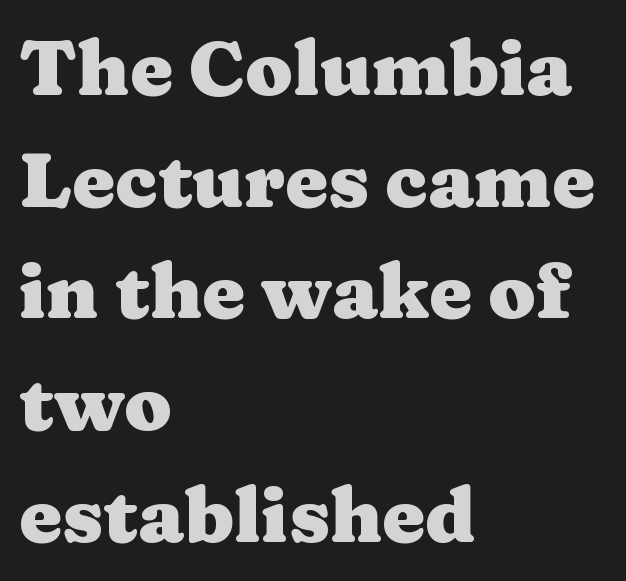
{"serif": "yes", "italic": "no", "bold": "yes", "weight": "heavy", "width": "wide", "stroke_contrast": "medium", "x_height": "medium", "monospaced": "no", "underline": "no", "align": "left", "line_spacing": "normal", "line_spacing_ratio": 1.45, "letter_spacing": "normal", "letter_spacing_em": 0.0, "glyph_px": 77}
